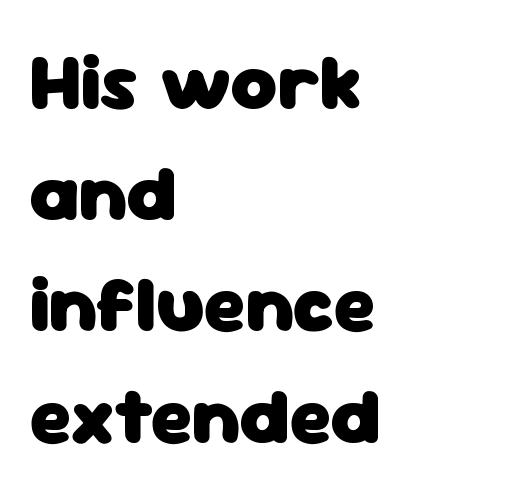
{"serif": "no", "italic": "no", "bold": "yes", "weight": "heavy", "width": "normal", "stroke_contrast": "low", "x_height": "medium", "monospaced": "no", "underline": "no", "align": "left", "line_spacing": "normal", "line_spacing_ratio": 1.39, "letter_spacing": "normal", "letter_spacing_em": 0.0, "glyph_px": 80}
